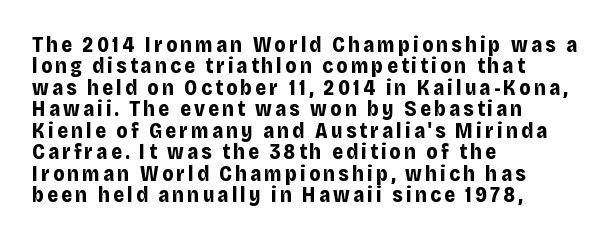
The image shows 21 px bold type, upright; set left-aligned, tight line spacing (1.02x), not underlined.
